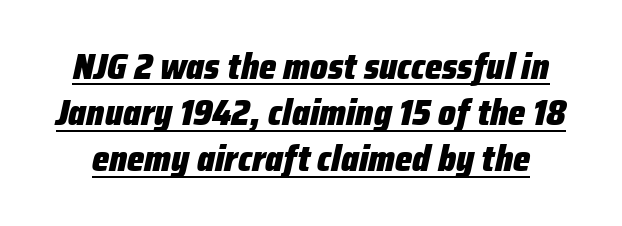
The image shows 37 px heavy, condensed type, italic (leaning right); set normal line spacing (1.25x), normal letter spacing, underlined; low stroke contrast and a medium x-height.
